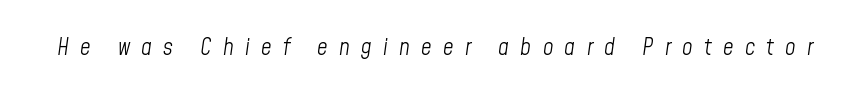
The image shows 23 px text type, italic (leaning right); set unusually wide letter spacing (+0.49 em), not underlined.
